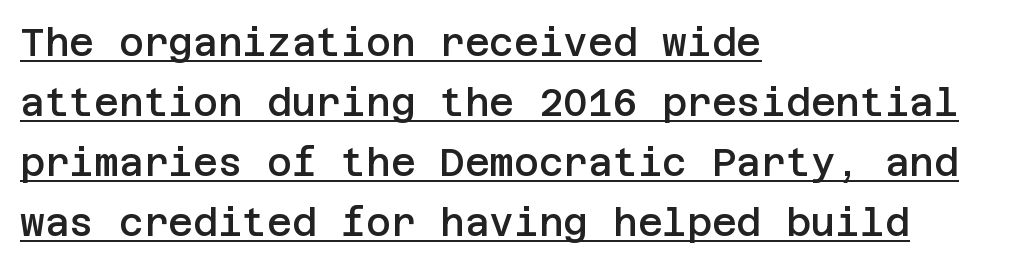
{"serif": "no", "italic": "no", "bold": "semi", "weight": "semibold", "width": "normal", "stroke_contrast": "low", "x_height": "large", "underline": "yes", "align": "left", "line_spacing": "normal", "line_spacing_ratio": 1.58, "letter_spacing": "normal", "letter_spacing_em": 0.0, "glyph_px": 38}
